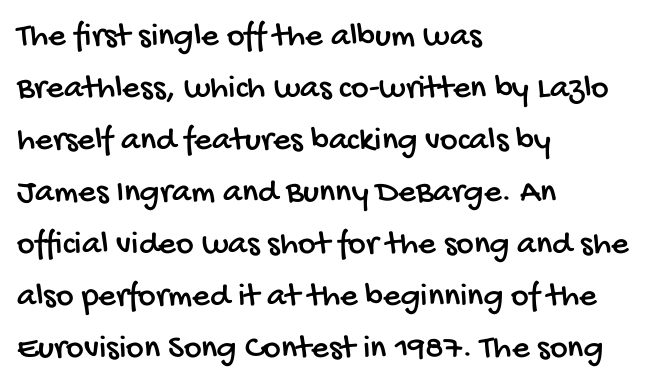
Observe the ordinary spacing: letters are neighbours, not strangers. In terms of letterform style, serifs are entirely absent. Students, observe: this is what conventionally led text looks like. Just letters on the line, the space beneath them empty. The rendering uses natural spacing where letterforms have individual widths.
